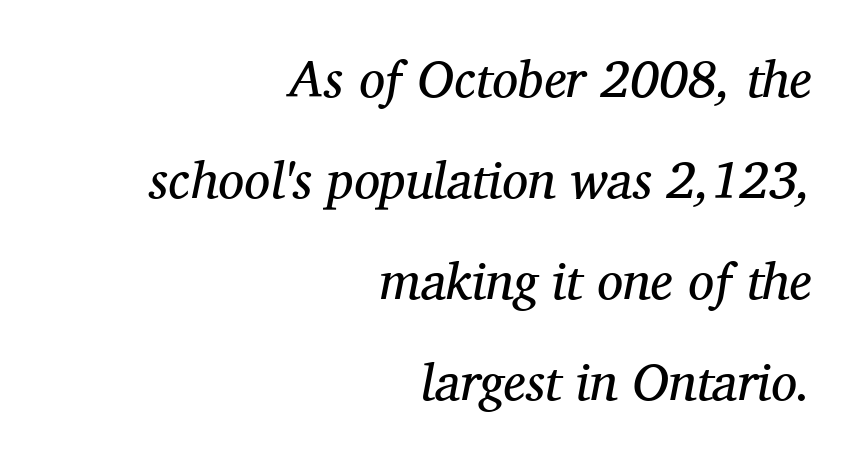
The image shows 52 px regular-weight serif type, italic (leaning right); set right-aligned, loose line spacing (1.94x), normal letter spacing, not underlined; medium stroke contrast and a medium x-height.
